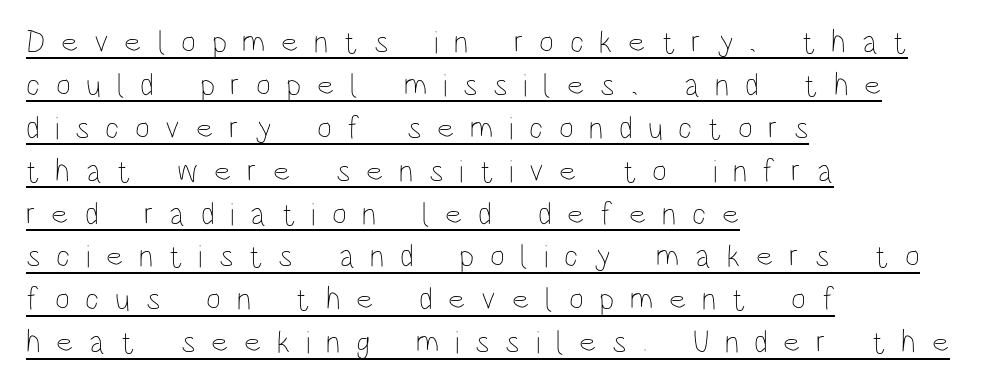
The image shows 32 px thin, condensed type, upright; set left-aligned, normal line spacing (1.34x), unusually wide letter spacing (+0.49 em), underlined; low stroke contrast and a large x-height.
